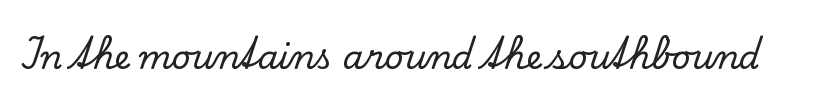
The image shows 33 px serif type; set normal letter spacing, not underlined; low stroke contrast and a small x-height.
